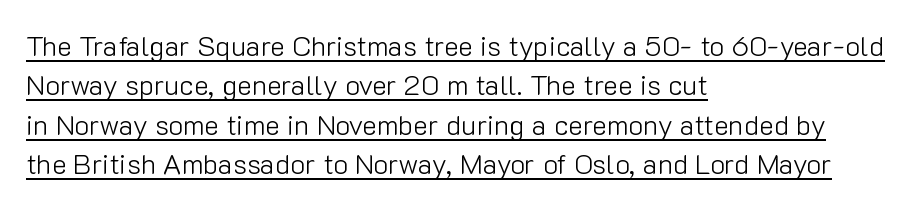
{"serif": "no", "italic": "no", "bold": "no", "weight": "light", "width": "normal", "stroke_contrast": "low", "x_height": "medium", "monospaced": "no", "underline": "yes", "align": "left", "line_spacing": "normal", "line_spacing_ratio": 1.41, "letter_spacing": "normal", "letter_spacing_em": 0.0, "glyph_px": 28}
